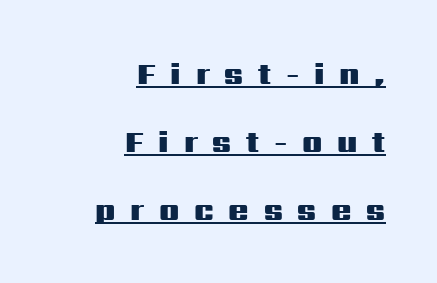
Spacing verdict: proportional, widths tailored to each character. Pretty heavy lettering here — definitely bold. Posture: upright roman. The tracking reads as deliberately expanded to a designer's eye.
